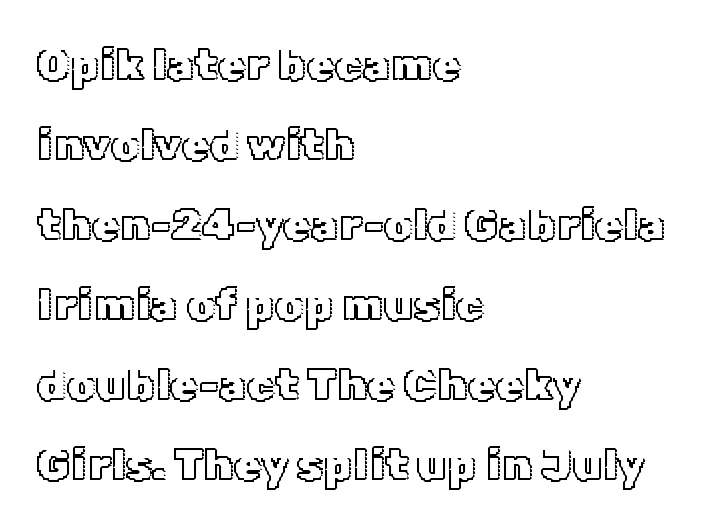
Does extra space separate the letters? No, they use regular spacing. Tall strokes in this sample are plumb rather than angled. You could not count columns in this text — the font is proportionally spaced. Line beginnings align vertically; line endings do not. The glyphs are unaccompanied by any horizontal stroke below them.
